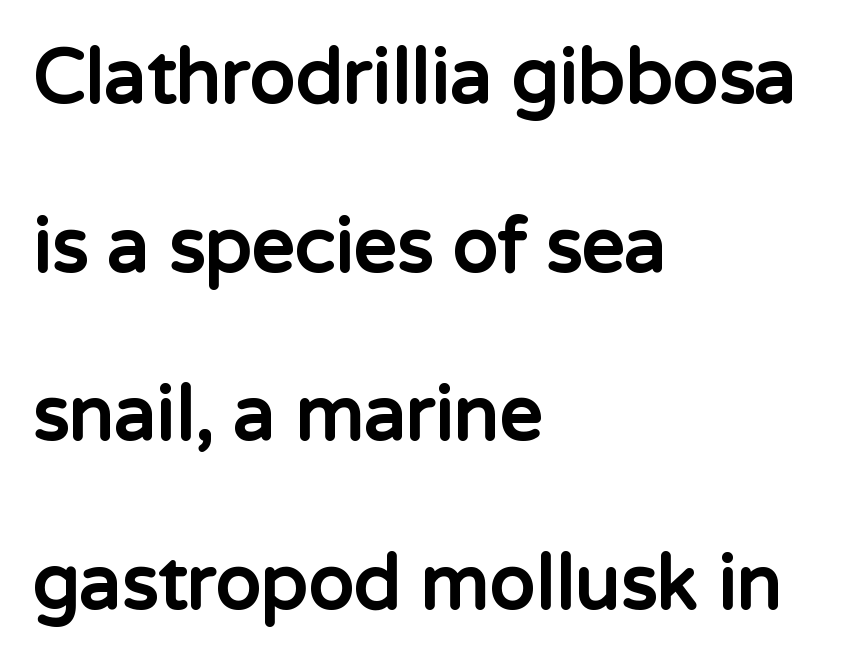
{"serif": "no", "italic": "no", "bold": "yes", "weight": "bold", "width": "normal", "stroke_contrast": "low", "x_height": "medium", "monospaced": "no", "underline": "no", "align": "left", "line_spacing": "loose", "line_spacing_ratio": 2.25, "letter_spacing": "normal", "letter_spacing_em": 0.0, "glyph_px": 75}
